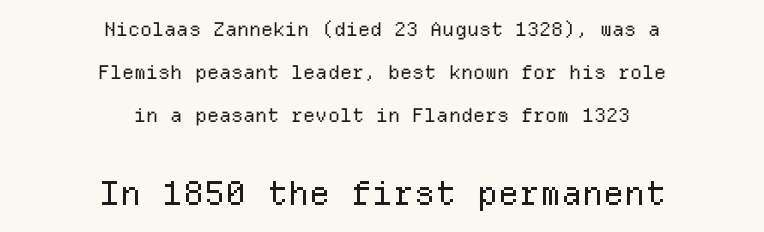
When letters stand straight like this, we call the style roman or upright. This rendering leaves character spacing at its baseline value. Classification — sans serif. The font is comparable to plain body text, perhaps lighter. The vertical gap from one line to the next is large. Typesetter's note — lower block bumped up in size, upper block left smaller.
